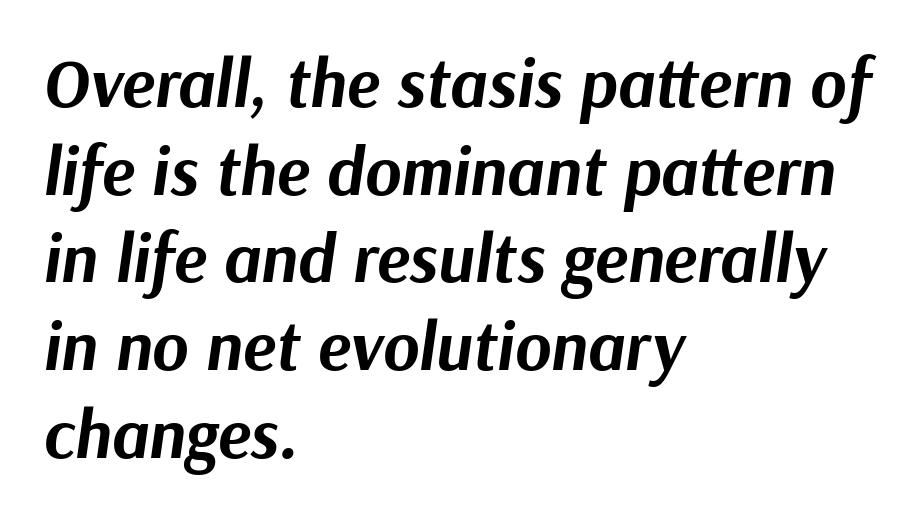
Q: Is the text bold? A: Yes.
Q: Is the text italic (slanted)? A: Yes, it leans right by about 9 degrees.
Q: Is the text underlined? A: No.
Q: How is the paragraph aligned? A: Left-aligned.
Q: Is the spacing between letters normal or unusually wide? A: Normal.
Q: Is the spacing between lines tight, normal or loose? A: Normal.
Q: Width (condensed, normal, or wide)? A: Normal.
Q: Stroke contrast? A: Medium.
Q: x-height? A: Medium.
Q: Monospaced? A: No.
